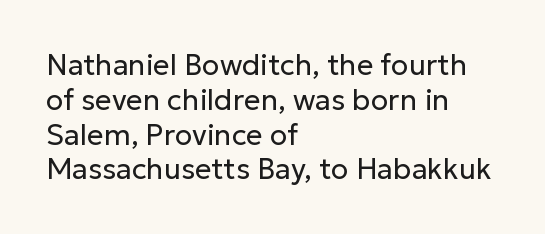
{"serif": "no", "italic": "no", "bold": "no", "weight": "regular", "width": "normal", "stroke_contrast": "low", "x_height": "medium", "monospaced": "no", "underline": "no", "align": "left", "line_spacing_ratio": 1.2, "letter_spacing": "normal", "letter_spacing_em": 0.0, "glyph_px": 29}
